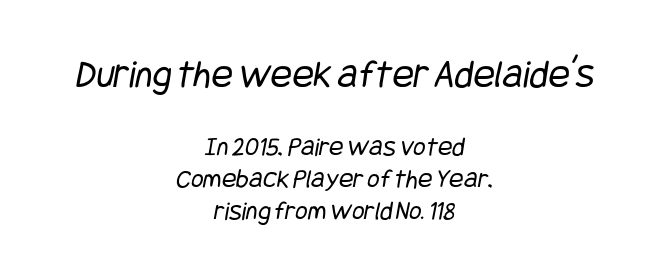
Visually, the top section dominates because its glyphs are scaled up. If you folded the block vertically in half, each line would mirror itself in length. Unlike a traditional serif, this face leaves its strokes unadorned. The baseline area is clear. The letters look calm and open, with moderate or lighter stems. Between one letter and the next there's only the usual sliver of space.
